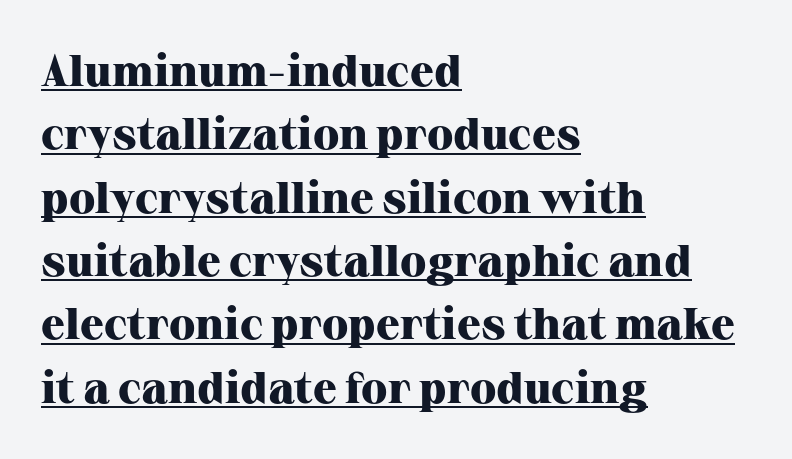
{"serif": "yes", "italic": "no", "bold": "yes", "weight": "heavy", "width": "normal", "stroke_contrast": "high", "x_height": "medium", "monospaced": "no", "underline": "yes", "align": "left", "line_spacing": "normal", "line_spacing_ratio": 1.44, "letter_spacing": "normal", "letter_spacing_em": 0.0, "glyph_px": 44}
